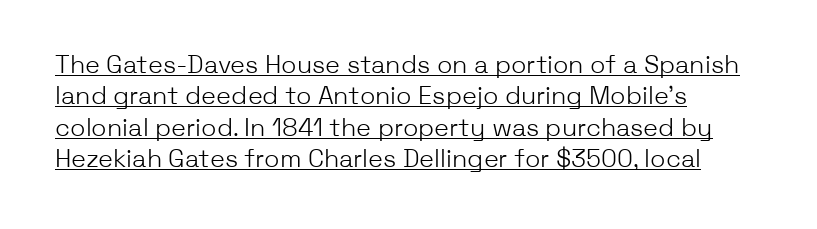
These lines keep a tight, regular rhythm from letter to letter. When letters stand straight like this, we call the style roman or upright. The block of text has a typical density, with ordinary space between rows. Each stroke keeps to a modest, everyday thickness or less. In CSS terms this would be text-align: left. Glance below the letters and you will spot a drawn line.
